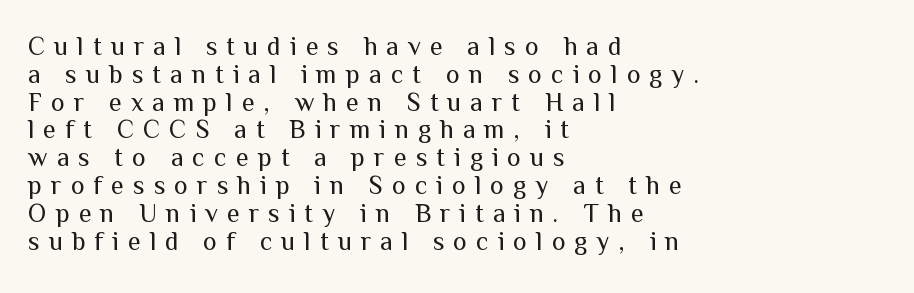
{"italic": "no", "bold": "no", "underline": "no", "align": "left", "line_spacing": "tight", "line_spacing_ratio": 1.07, "letter_spacing": "wide", "letter_spacing_em": 0.35, "glyph_px": 26}
